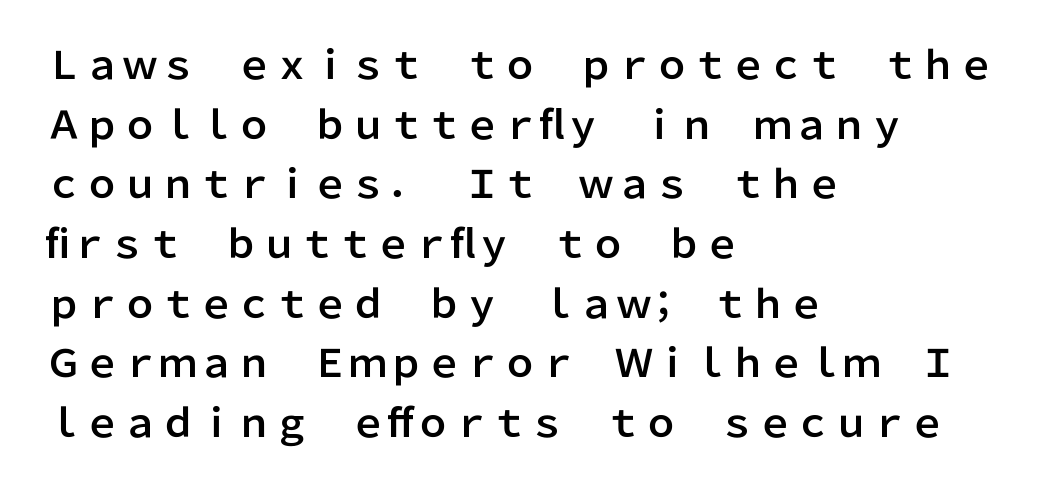
Upright lettering throughout. Line beginnings align vertically; line endings do not. Regarding serifs, this sample does without them. Spacing verdict: proportional, widths tailored to each character. Underline: absent. Words appear dense and cohesive because spacing is normal.
